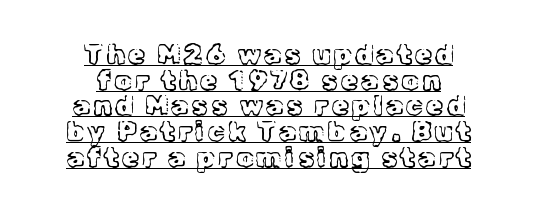
The image shows 27 px text type, upright; set centered, tight line spacing (0.95x), underlined.
